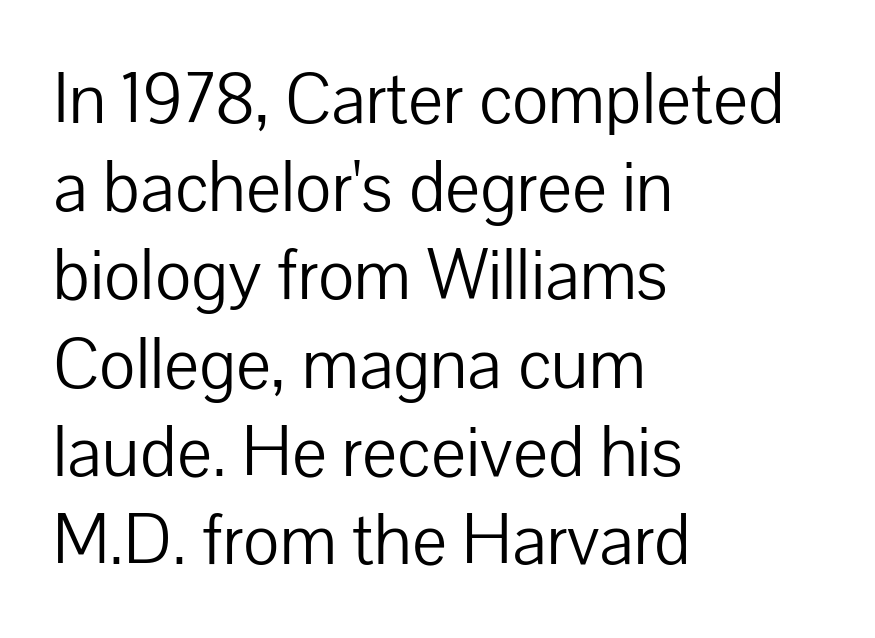
The passage shown is typeset with a sans-serif family. These lines are rendered in a variable-pitch font. Check under the words: just untouched page. These lines keep a tight, regular rhythm from letter to letter. Successive baselines arrive at the customary interval. This is not heavy type; no bold has been used.
